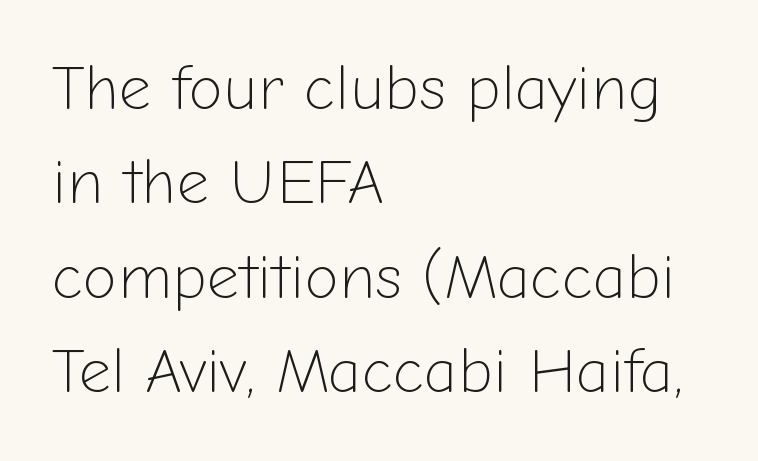
Has an underline been added? It has not. Caption: standard tracking, unaltered. The type family on display is of the sans-serif kind. If you drew a line through each stem, it would be perfectly vertical.
